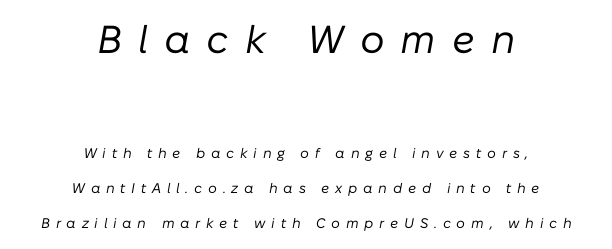
Q: Is the text bold? A: No.
Q: Is the text italic (slanted)? A: Yes, it leans right by about 10 degrees.
Q: Is the text underlined? A: No.
Q: How is the paragraph aligned? A: Centered.
Q: Is the spacing between letters normal or unusually wide? A: Unusually wide.
Q: Is the spacing between lines tight, normal or loose? A: Loose.
Q: Which block of text is set in a larger size, the first (top) or the second (bottom)? A: The first (top) one.
Q: Width (condensed, normal, or wide)? A: Normal.
Q: Stroke contrast? A: Low.
Q: x-height? A: Medium.
Q: Monospaced? A: No.
